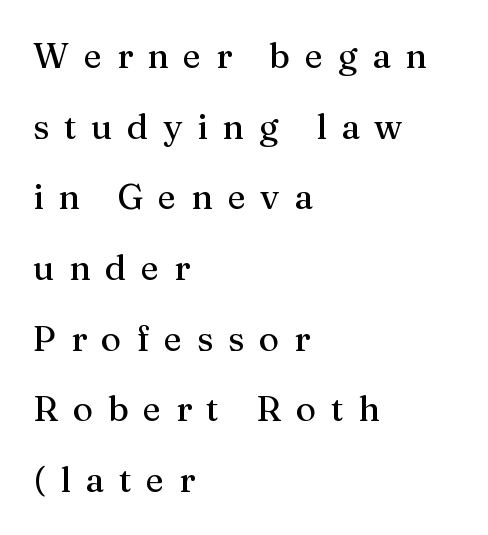
{"serif": "yes", "italic": "no", "width": "normal", "stroke_contrast": "medium", "x_height": "medium", "monospaced": "no", "underline": "no", "align": "left", "line_spacing": "loose", "line_spacing_ratio": 2.02, "letter_spacing": "wide", "letter_spacing_em": 0.42, "glyph_px": 35}
